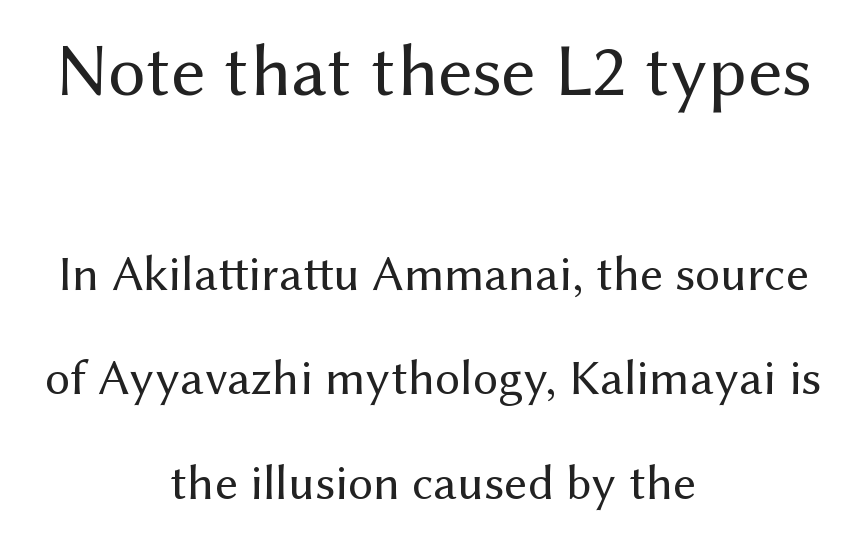
Compared with a typical body face, this is equally light or lighter still. Caption: standard tracking, unaltered. Rule under the text: the space is simply empty. Airy leading. You could not count columns in this text — the font is proportionally spaced.
